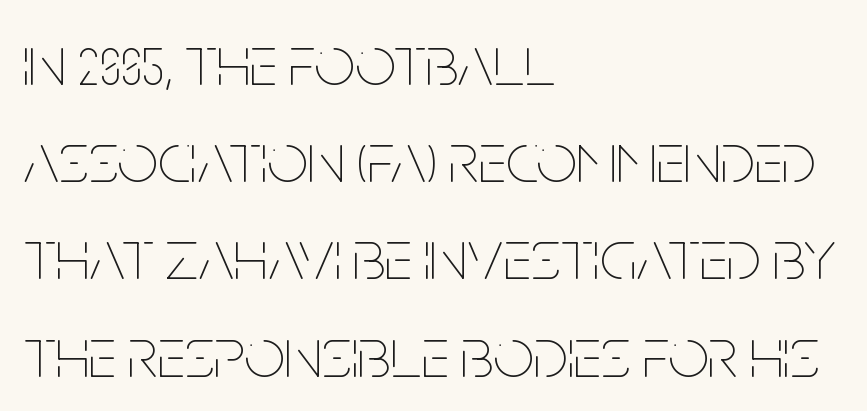
{"italic": "no", "bold": "no", "weight": "thin", "width": "condensed", "stroke_contrast": "low", "x_height": "large", "monospaced": "no", "underline": "no", "align": "left", "line_spacing": "normal", "line_spacing_ratio": 1.35, "letter_spacing": "normal", "letter_spacing_em": 0.0, "glyph_px": 72}
